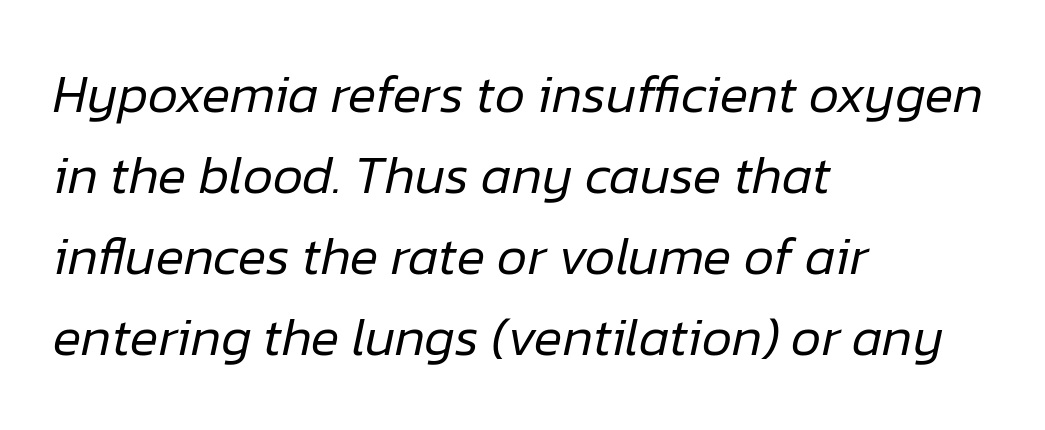
Q: Is the text bold? A: No.
Q: Is the text italic (slanted)? A: Yes, it leans right by about 12 degrees.
Q: Is the text underlined? A: No.
Q: How is the paragraph aligned? A: Left-aligned.
Q: Is the spacing between letters normal or unusually wide? A: Normal.
Q: Is the spacing between lines tight, normal or loose? A: Normal.
Q: Width (condensed, normal, or wide)? A: Normal.
Q: Stroke contrast? A: Low.
Q: x-height? A: Medium.
Q: Monospaced? A: No.
